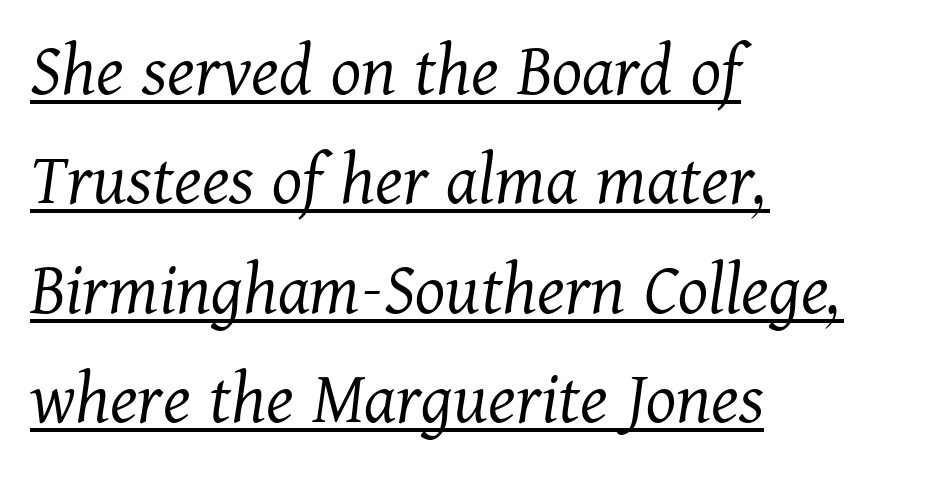
The image shows 77 px light serif type, italic (leaning right); set left-aligned, normal line spacing (1.42x), normal letter spacing, underlined; medium stroke contrast and a medium x-height.
